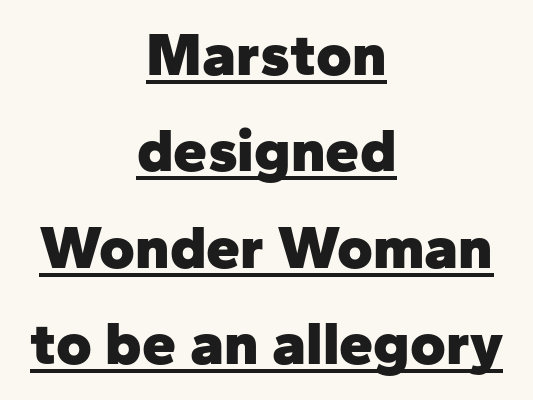
{"serif": "no", "italic": "no", "bold": "yes", "weight": "heavy", "width": "normal", "stroke_contrast": "low", "x_height": "medium", "monospaced": "no", "underline": "yes", "align": "center", "line_spacing": "normal", "line_spacing_ratio": 1.58, "letter_spacing": "normal", "letter_spacing_em": 0.0, "glyph_px": 61}
